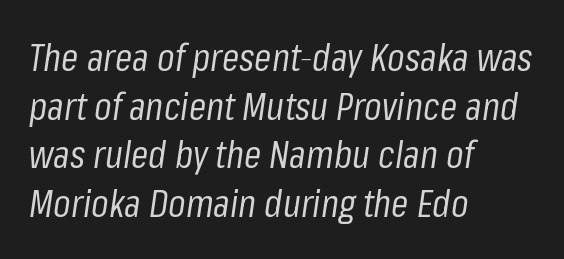
Nobody touched the tracking dial on this one. Line starts are locked; line ends wander. The space between consecutive lines is moderate. On a weight scale, this lands at 450 or below.
